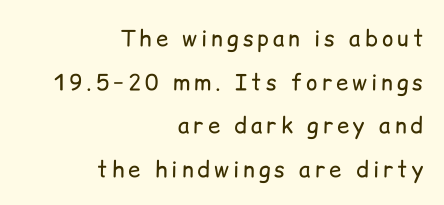
One glance says open: line gaps are wider than usual. Clear beneath every line of the passage. Summary of weight: not heavy and not bold. Layout note: lines flush right. Every stem runs plumb, perpendicular to the baseline.
